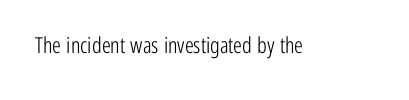
The space directly below the letters is spotless. Quick note: not italic, upright. The line texture is even and compact thanks to regular tracking. These glyphs show unthickened strokes, regular width or finer.
